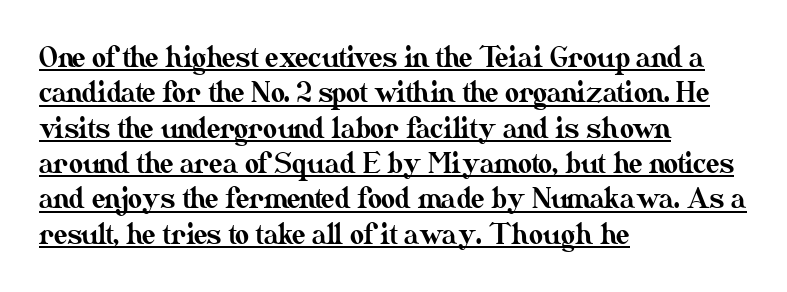
The image shows 27 px text type, upright; set left-aligned, normal line spacing (1.31x), normal letter spacing, underlined.
